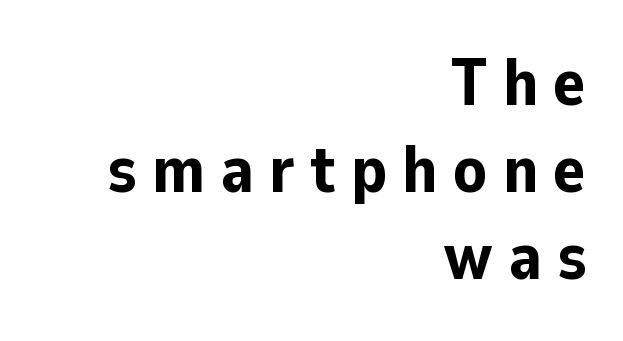
The image shows 67 px bold sans-serif type, upright; set right-aligned, normal line spacing (1.3x), unusually wide letter spacing (+0.23 em), not underlined; low stroke contrast and a medium x-height.
